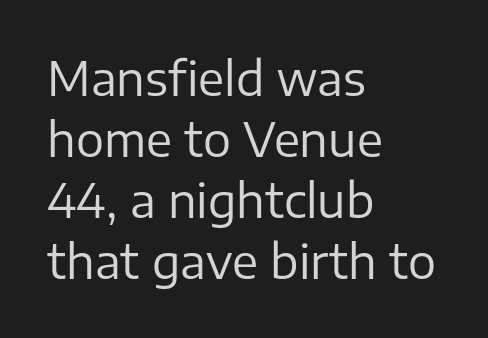
Q: Is the text bold? A: No.
Q: Is the text italic (slanted)? A: No, it is upright.
Q: Is the typeface a serif or a sans-serif typeface? A: Sans-serif.
Q: Is the text underlined? A: No.
Q: How is the paragraph aligned? A: Left-aligned.
Q: Is the spacing between letters normal or unusually wide? A: Normal.
Q: Is the spacing between lines tight, normal or loose? A: Normal.
Q: Width (condensed, normal, or wide)? A: Normal.
Q: Stroke contrast? A: Low.
Q: x-height? A: Medium.
Q: Monospaced? A: No.
